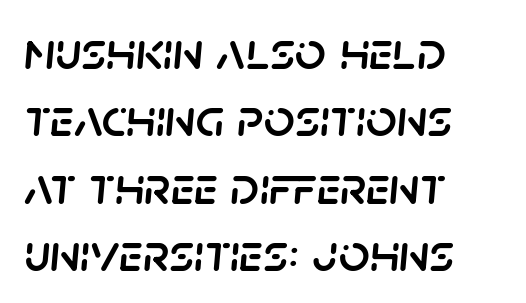
{"italic": "yes", "lean": "right", "slant_degrees": 5, "width": "normal", "stroke_contrast": "low", "x_height": "large", "monospaced": "no", "underline": "no", "align": "left", "line_spacing": "normal", "line_spacing_ratio": 1.25, "letter_spacing": "normal", "letter_spacing_em": 0.0, "glyph_px": 54}
